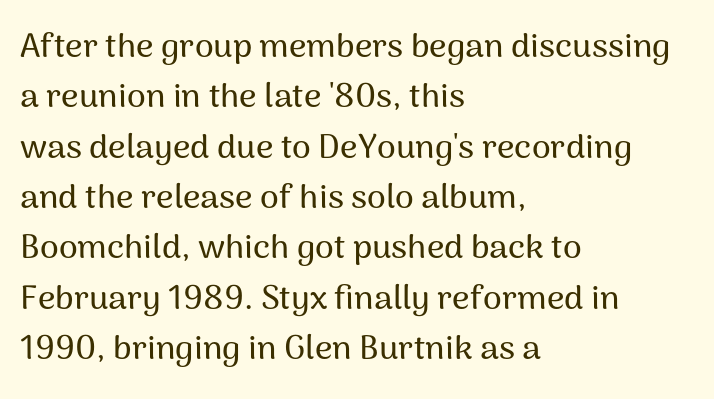
The image shows 34 px sans-serif type, upright; set left-aligned, normal line spacing (1.48x), normal letter spacing, not underlined; medium stroke contrast and a medium x-height.
